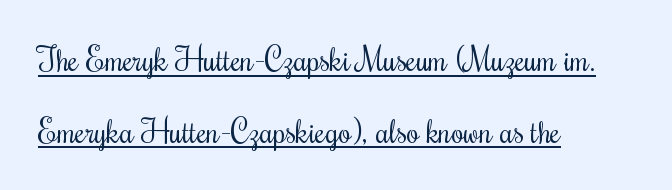
The image shows 32 px regular-weight, condensed type; set left-aligned, loose line spacing (2.24x), normal letter spacing, underlined; medium stroke contrast and a small x-height.
